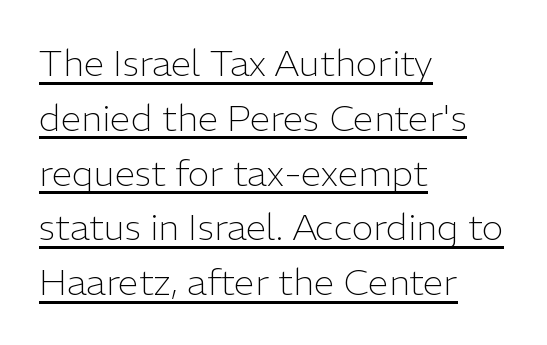
Alignment: flush left. Bold? No — there's no thickening of the strokes. Honestly, the underline is the first thing you notice here. A typesetter would mark this as roman, not italic.
